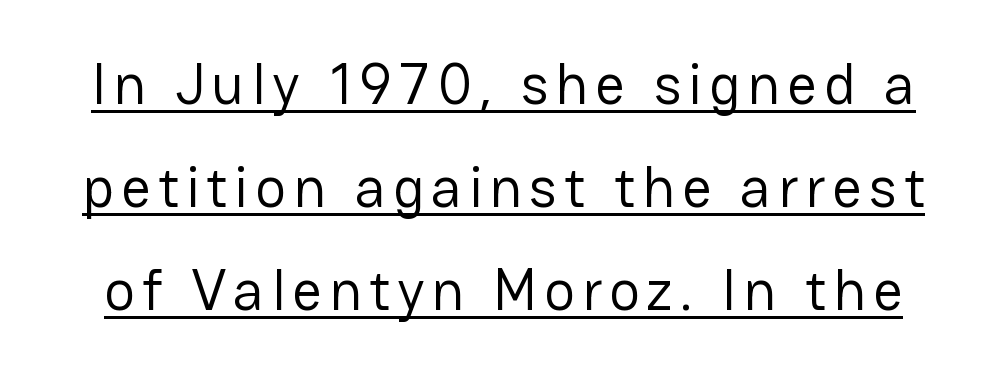
Q: Is the text bold? A: No.
Q: Is the text italic (slanted)? A: No, it is upright.
Q: Is the typeface a serif or a sans-serif typeface? A: Sans-serif.
Q: Is the text underlined? A: Yes.
Q: Width (condensed, normal, or wide)? A: Normal.
Q: Stroke contrast? A: Low.
Q: x-height? A: Medium.
Q: Monospaced? A: No.
